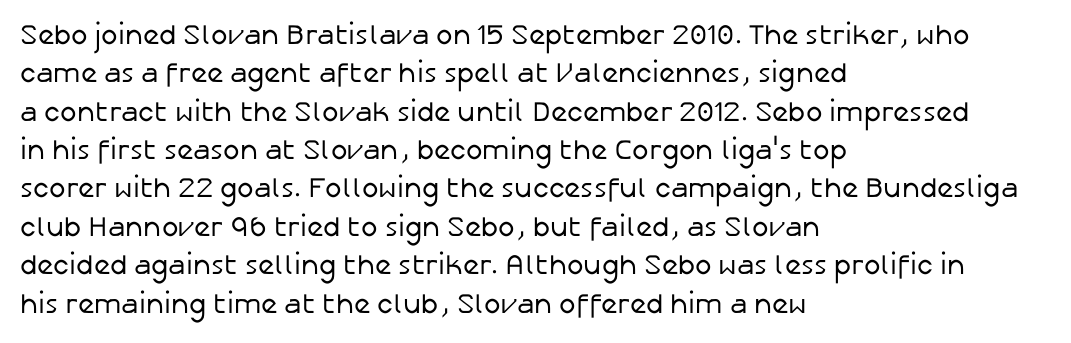
Q: Is the text bold? A: No.
Q: Is the text italic (slanted)? A: No, it is upright.
Q: Is the typeface a serif or a sans-serif typeface? A: Sans-serif.
Q: Is the text underlined? A: No.
Q: How is the paragraph aligned? A: Left-aligned.
Q: Is the spacing between letters normal or unusually wide? A: Normal.
Q: Is the spacing between lines tight, normal or loose? A: Normal.
Q: Width (condensed, normal, or wide)? A: Normal.
Q: Stroke contrast? A: Low.
Q: x-height? A: Medium.
Q: Monospaced? A: No.
